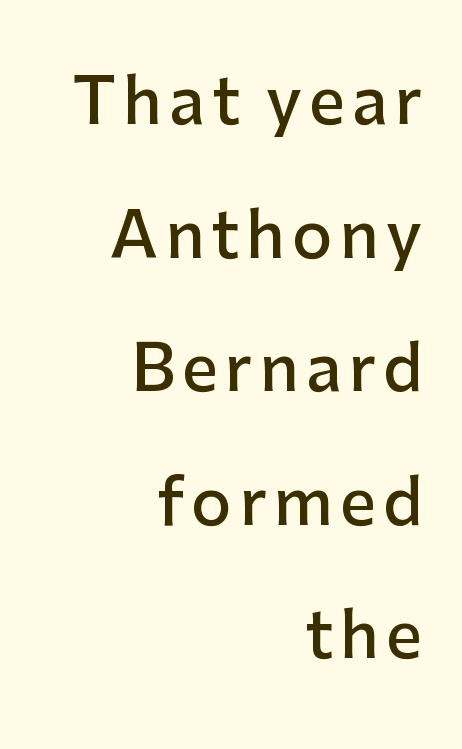
{"serif": "no", "italic": "no", "bold": "semi", "weight": "semibold", "width": "normal", "stroke_contrast": "low", "x_height": "medium", "monospaced": "no", "underline": "no", "align": "right", "line_spacing": "loose", "line_spacing_ratio": 2.12, "glyph_px": 63}
